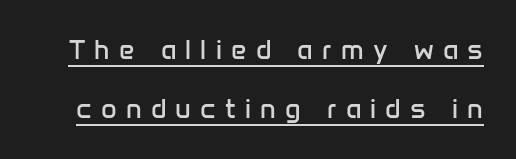
The image shows 27 px text type, upright; set loose line spacing (2.18x), unusually wide letter spacing (+0.34 em), underlined.
